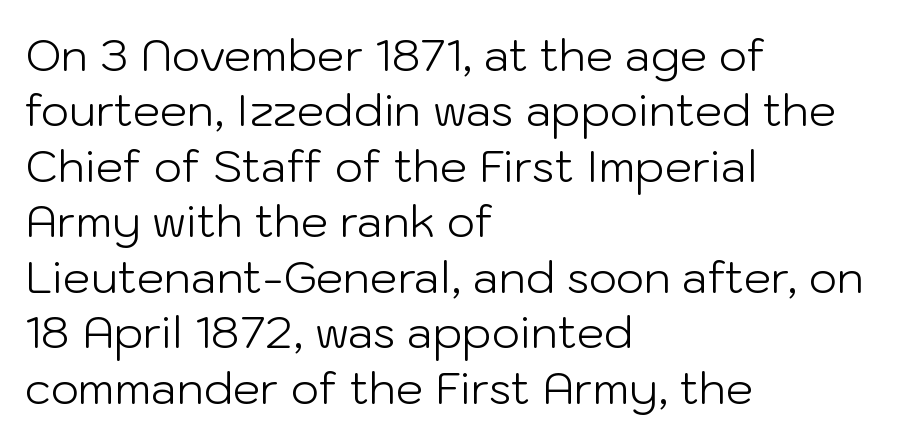
The image shows 44 px light sans-serif type, upright; set left-aligned, normal line spacing (1.26x), normal letter spacing, not underlined; low stroke contrast and a medium x-height.
